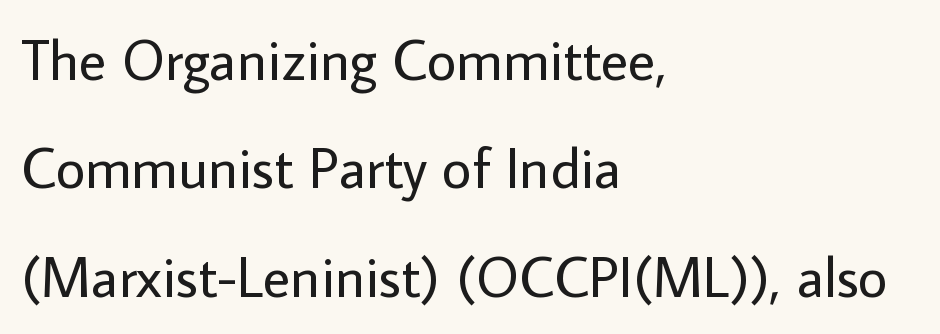
{"serif": "no", "italic": "no", "bold": "no", "weight": "regular", "width": "normal", "stroke_contrast": "low", "x_height": "medium", "monospaced": "no", "underline": "no", "align": "left", "line_spacing": "loose", "line_spacing_ratio": 1.9, "letter_spacing": "normal", "letter_spacing_em": 0.0, "glyph_px": 57}
